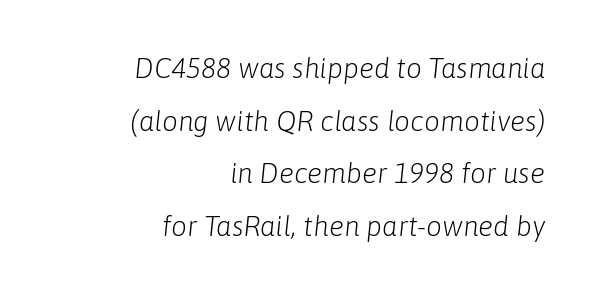
If you drew a line through each stem, it would be angled. This sample uses plain, unmodified letter spacing. Bold? No — there's no thickening of the strokes. The paragraph shown leans on its right margin.
